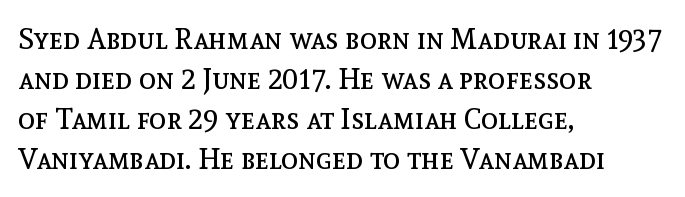
Q: Is the text bold? A: No.
Q: Is the text italic (slanted)? A: No, it is upright.
Q: Is the text underlined? A: No.
Q: How is the paragraph aligned? A: Left-aligned.
Q: Is the spacing between letters normal or unusually wide? A: Normal.
Q: Is the spacing between lines tight, normal or loose? A: Normal.
Q: Width (condensed, normal, or wide)? A: Normal.
Q: x-height? A: Medium.
Q: Monospaced? A: No.
